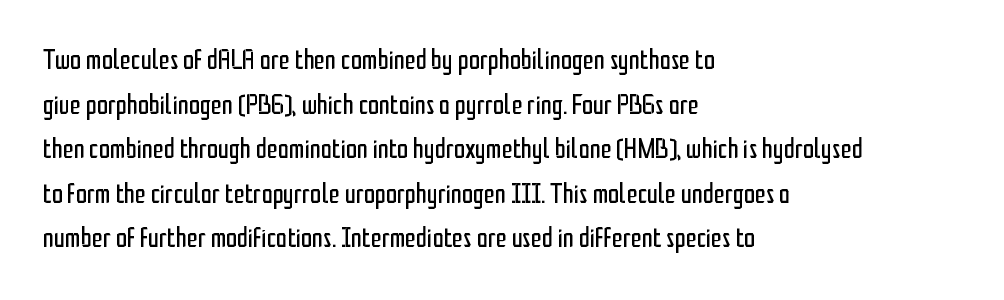
The letters stand upright; this is a roman face. No extra ink here — the face is not bold. The text block is weighted toward the left margin, trailing off unevenly rightward. Normally led — the rows are evenly, conventionally spaced. Descenders are the only things crossing below the line.
